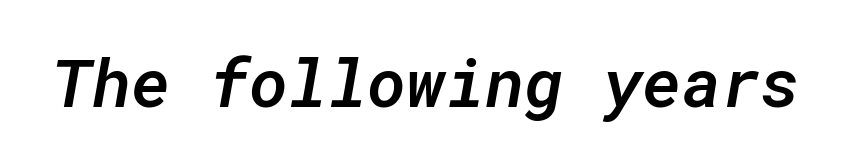
Nobody drew a line under any word here. The face used here has a pronounced slope to its letters. Strokes here are thickened, but only to semibold level. Words appear dense and cohesive because spacing is normal.
